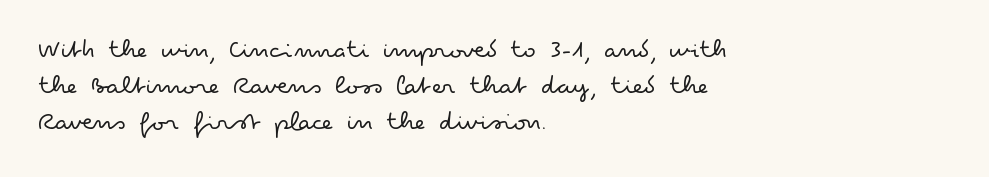
Q: Is the text bold? A: No.
Q: Is the text italic (slanted)? A: No, it is upright.
Q: Is the typeface a serif or a sans-serif typeface? A: Sans-serif.
Q: Is the text underlined? A: No.
Q: How is the paragraph aligned? A: Left-aligned.
Q: Is the spacing between letters normal or unusually wide? A: Normal.
Q: Is the spacing between lines tight, normal or loose? A: Normal.
Q: Width (condensed, normal, or wide)? A: Wide.
Q: Stroke contrast? A: Low.
Q: x-height? A: Small.
Q: Monospaced? A: No.
